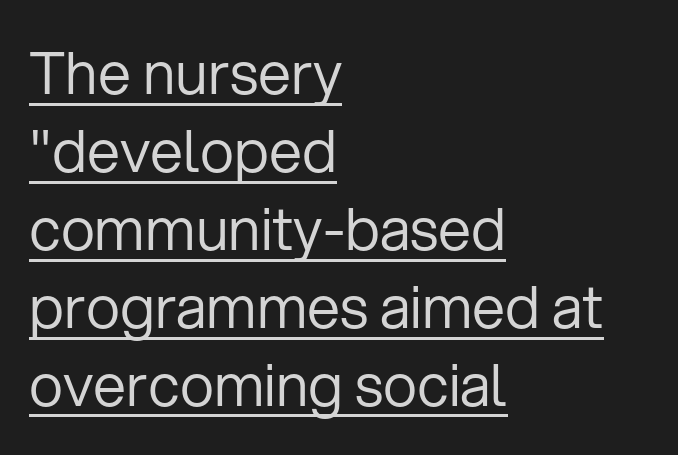
Q: Is the text bold? A: No.
Q: Is the text italic (slanted)? A: No, it is upright.
Q: Is the typeface a serif or a sans-serif typeface? A: Sans-serif.
Q: Is the text underlined? A: Yes.
Q: How is the paragraph aligned? A: Left-aligned.
Q: Is the spacing between letters normal or unusually wide? A: Normal.
Q: Is the spacing between lines tight, normal or loose? A: Normal.
Q: Width (condensed, normal, or wide)? A: Normal.
Q: Stroke contrast? A: Low.
Q: x-height? A: Medium.
Q: Monospaced? A: No.
